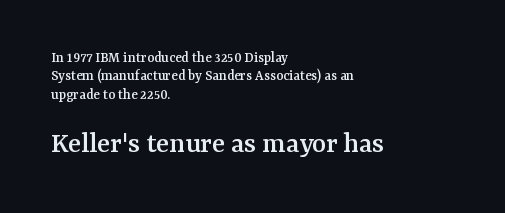
The image shows 30 px serif type, upright; set left-aligned, line spacing 1.23x, normal letter spacing, not underlined; the second (bottom) block is 2.0x larger; medium stroke contrast and a medium x-height.
